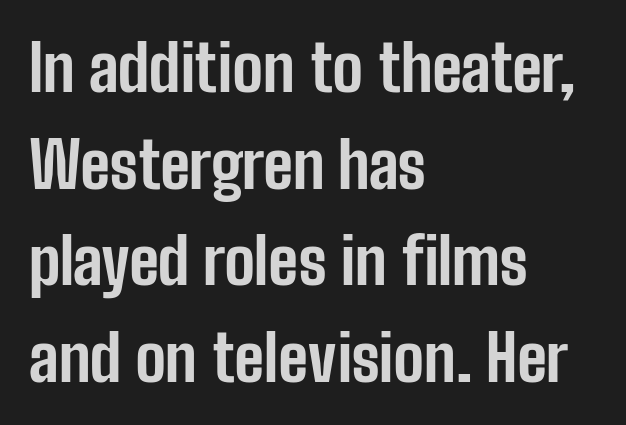
Q: Is the text bold? A: Yes.
Q: Is the text italic (slanted)? A: No, it is upright.
Q: Is the typeface a serif or a sans-serif typeface? A: Sans-serif.
Q: Is the text underlined? A: No.
Q: How is the paragraph aligned? A: Left-aligned.
Q: Is the spacing between letters normal or unusually wide? A: Normal.
Q: Is the spacing between lines tight, normal or loose? A: Normal.
Q: Width (condensed, normal, or wide)? A: Condensed.
Q: Stroke contrast? A: Low.
Q: x-height? A: Medium.
Q: Monospaced? A: No.
